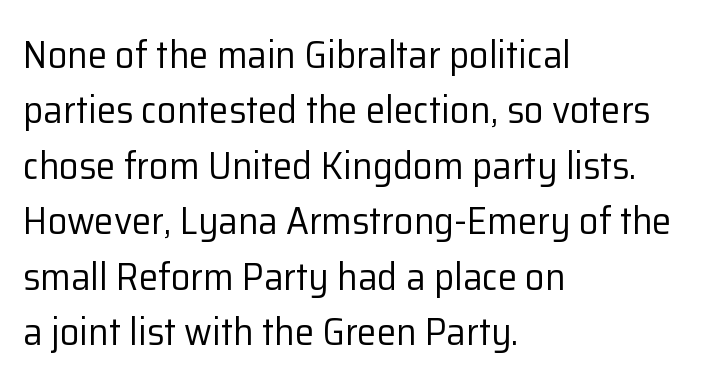
Q: Is the text bold? A: No.
Q: Is the text italic (slanted)? A: No, it is upright.
Q: Is the typeface a serif or a sans-serif typeface? A: Sans-serif.
Q: Is the text underlined? A: No.
Q: How is the paragraph aligned? A: Left-aligned.
Q: Is the spacing between letters normal or unusually wide? A: Normal.
Q: Is the spacing between lines tight, normal or loose? A: Normal.
Q: Width (condensed, normal, or wide)? A: Normal.
Q: Stroke contrast? A: Low.
Q: x-height? A: Medium.
Q: Monospaced? A: No.
